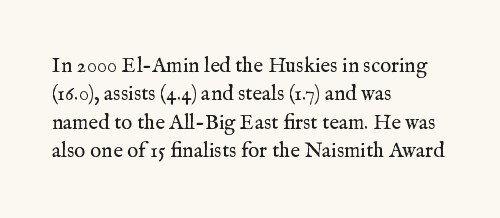
Evenly set lines give the paragraph a standard silhouette. Students, note that the glyphs here touch the page at normal intervals. In terms of posture, this sample is upright. Typeset ragged right — the left edge is the straight one.
